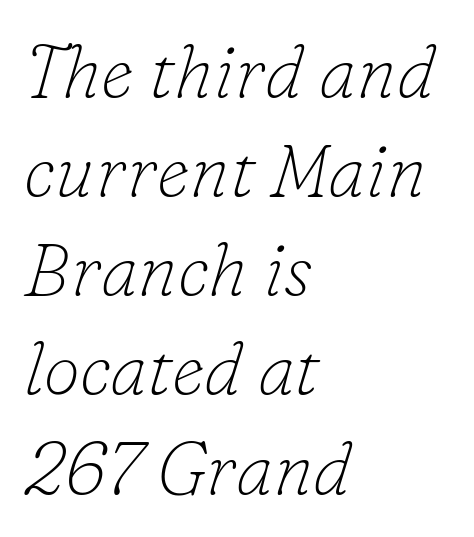
This rendering employs a face with finishing strokes, i.e., a serif. The specimen omits any rule beneath the text block's lines. Vertical spacing — default. Think of a printed novel: that variable character pitch is what you see here.
